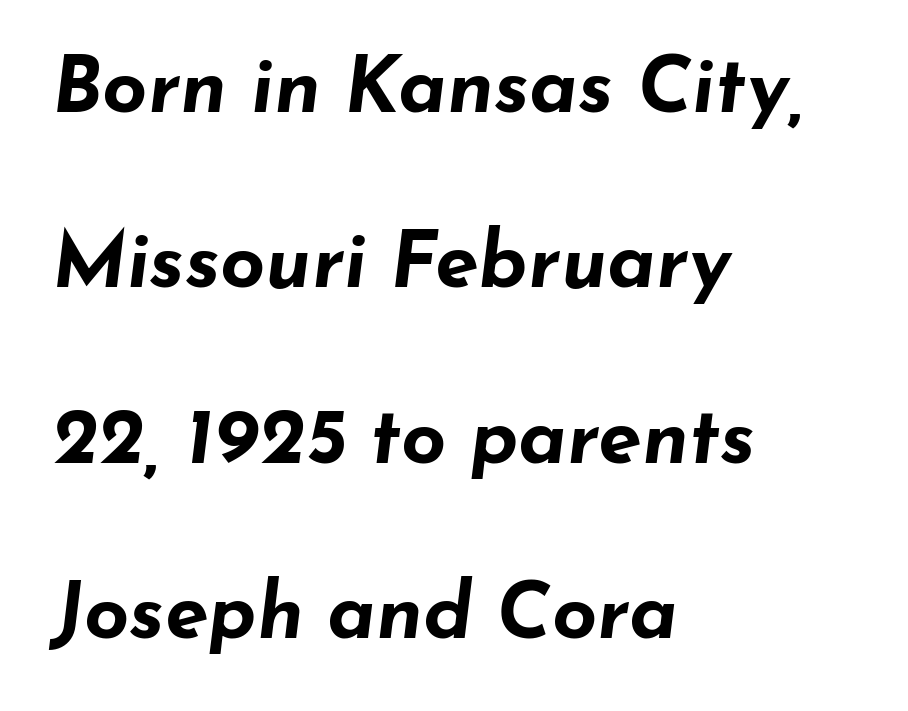
The image shows 79 px bold, wide type, italic (leaning right); set left-aligned, loose line spacing (2.22x), normal letter spacing, not underlined; low stroke contrast and a small x-height.
